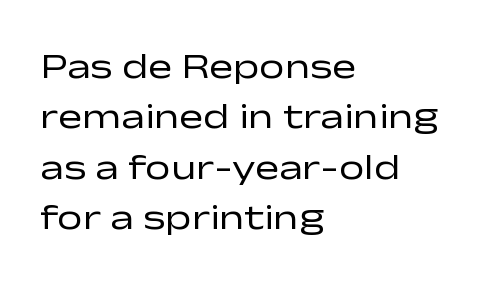
What kind of face is this? One without serifs — a sans. Reading down the block, your eye returns to a fixed left position each line. Spacing verdict: proportional, widths tailored to each character. Letters have the restrained weight of plain body copy at most. This rendering leaves character spacing at its baseline value. The passage shown is not underscored anywhere.
